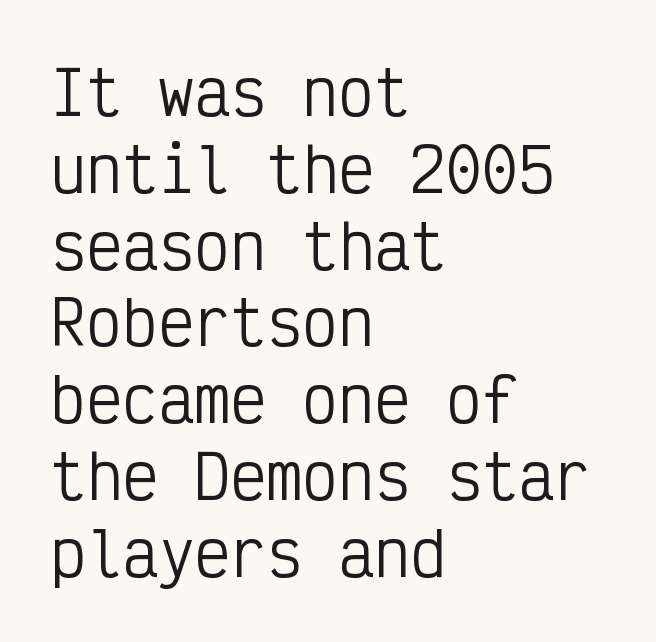
The image shows 60 px regular-weight, condensed sans-serif type, upright, monospaced; set left-aligned, normal line spacing (1.28x), normal letter spacing, not underlined; low stroke contrast and a medium x-height.
